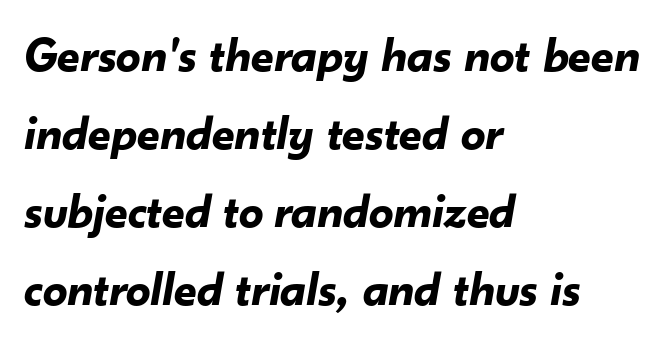
The image shows 49 px bold type, italic (leaning right); set left-aligned, normal line spacing (1.59x), normal letter spacing, not underlined; low stroke contrast and a small x-height.
